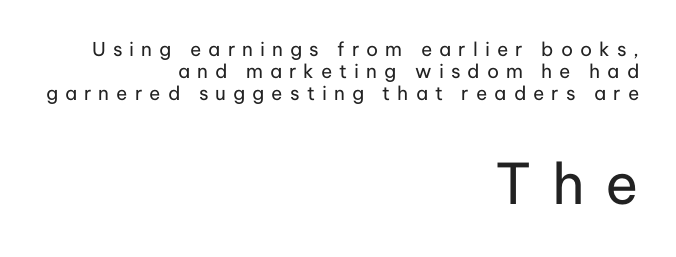
Q: Is the text bold? A: No.
Q: Is the text italic (slanted)? A: No, it is upright.
Q: Is the typeface a serif or a sans-serif typeface? A: Sans-serif.
Q: Is the text underlined? A: No.
Q: How is the paragraph aligned? A: Right-aligned.
Q: Is the spacing between letters normal or unusually wide? A: Unusually wide.
Q: Which block of text is set in a larger size, the first (top) or the second (bottom)? A: The second (bottom) one.
Q: Width (condensed, normal, or wide)? A: Normal.
Q: Stroke contrast? A: Low.
Q: x-height? A: Medium.
Q: Monospaced? A: No.
